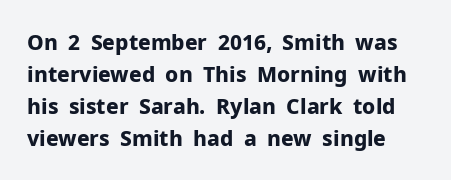
Q: Is the text bold? A: Yes.
Q: Is the text italic (slanted)? A: No, it is upright.
Q: Is the text underlined? A: No.
Q: Is the spacing between letters normal or unusually wide? A: Normal.
Q: Is the spacing between lines tight, normal or loose? A: Normal.
